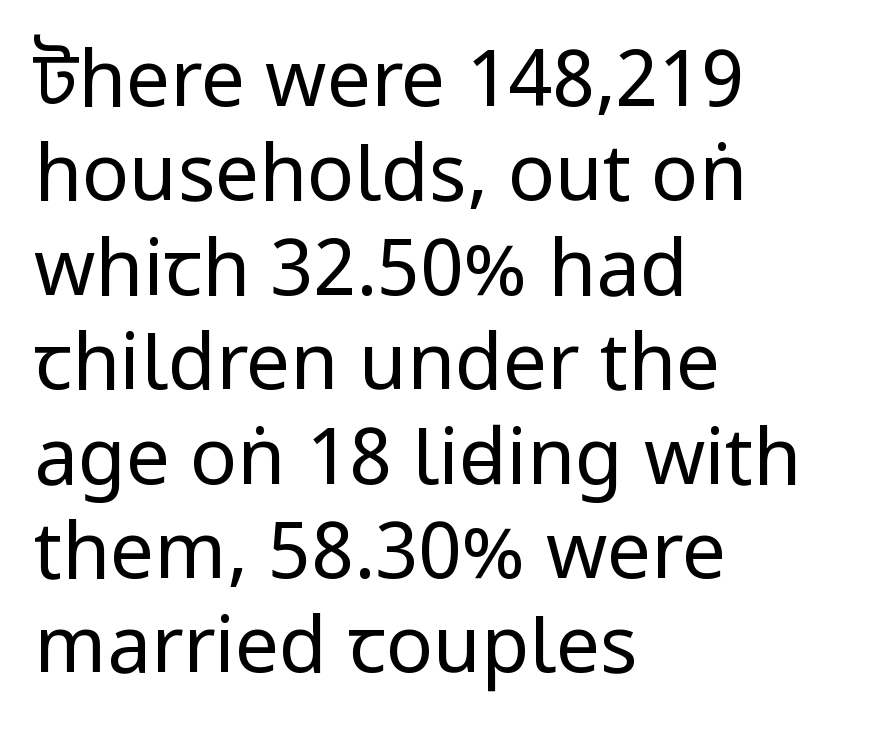
The image shows 78 px regular-weight, condensed sans-serif type, upright; set left-aligned, line spacing 1.21x, normal letter spacing, not underlined; low stroke contrast.
